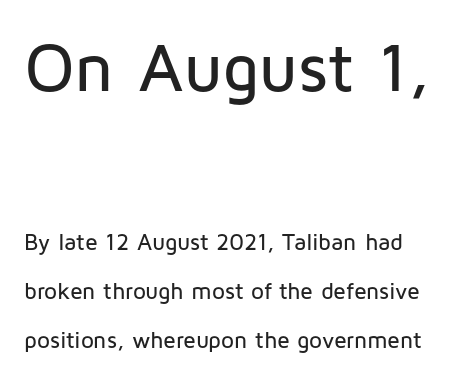
The image shows 69 px sans-serif type, upright; set loose line spacing (2.14x), normal letter spacing, not underlined; the first (top) block is 3.0x larger; low stroke contrast and a medium x-height.
